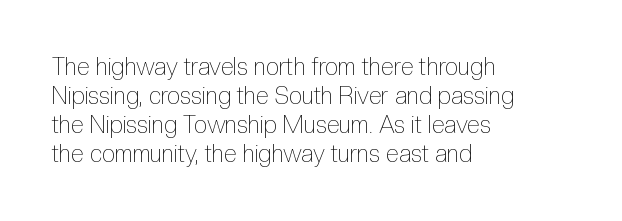
{"italic": "no", "bold": "no", "underline": "no", "align": "left", "line_spacing_ratio": 1.21, "letter_spacing": "normal", "letter_spacing_em": 0.0, "glyph_px": 24}
